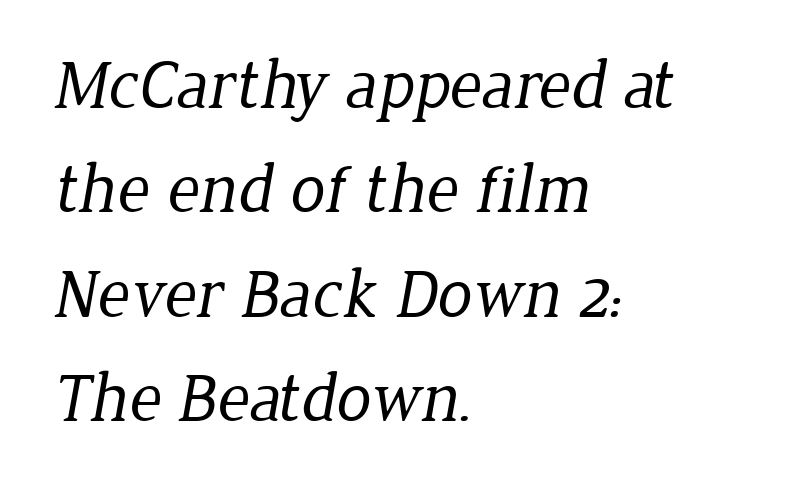
The image shows 70 px regular-weight serif type; set left-aligned, normal line spacing (1.49x), normal letter spacing, not underlined; low stroke contrast and a medium x-height.
